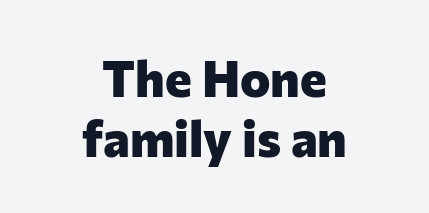
Q: Is the text bold? A: Yes.
Q: Is the text italic (slanted)? A: No, it is upright.
Q: Is the typeface a serif or a sans-serif typeface? A: Sans-serif.
Q: Is the text underlined? A: No.
Q: How is the paragraph aligned? A: Centered.
Q: Is the spacing between letters normal or unusually wide? A: Normal.
Q: Width (condensed, normal, or wide)? A: Normal.
Q: Stroke contrast? A: Low.
Q: x-height? A: Medium.
Q: Monospaced? A: No.
